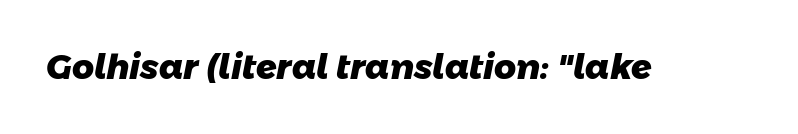
{"serif": "no", "bold": "yes", "weight": "heavy", "width": "normal", "stroke_contrast": "low", "x_height": "medium", "monospaced": "no", "underline": "no", "letter_spacing": "normal", "letter_spacing_em": 0.0, "glyph_px": 34}
